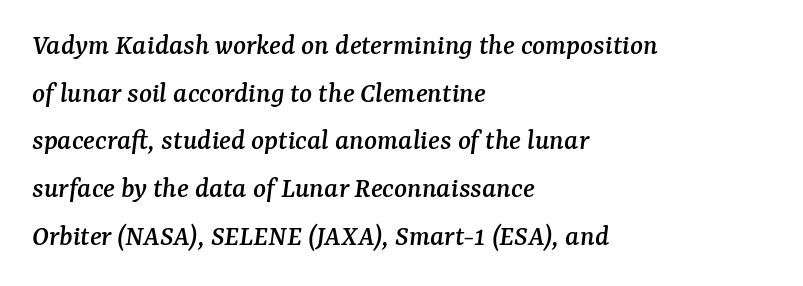
Looks like regular typesetting: each glyph gets only the width it needs. Casual observation: everything's shoved over to the left. Whoever set this chose a conventional vertical rhythm. Check the space under the baseline: it is left empty. Letter spacing: default. The glyphs in this specimen are seriffed.
